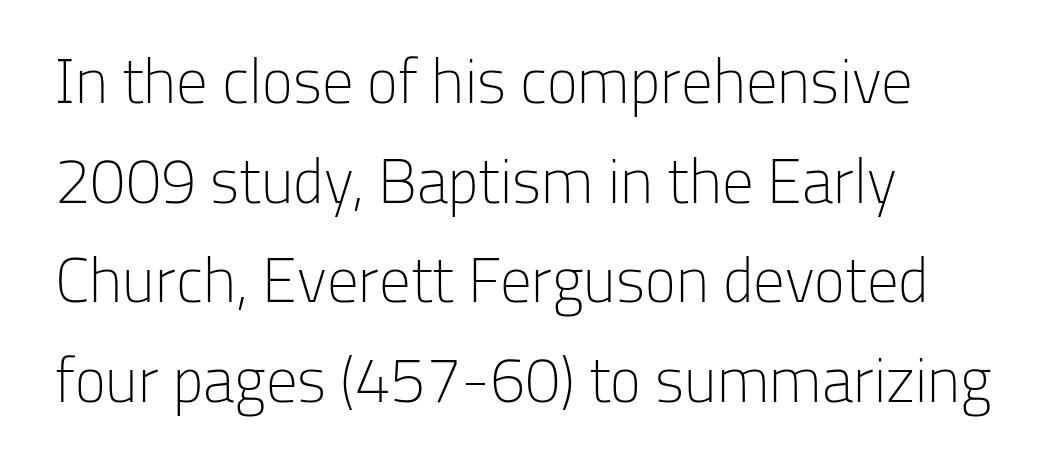
{"serif": "no", "italic": "no", "bold": "no", "weight": "light", "width": "normal", "stroke_contrast": "low", "x_height": "medium", "monospaced": "no", "underline": "no", "align": "left", "line_spacing": "normal", "line_spacing_ratio": 1.58, "letter_spacing": "normal", "letter_spacing_em": 0.0, "glyph_px": 63}
